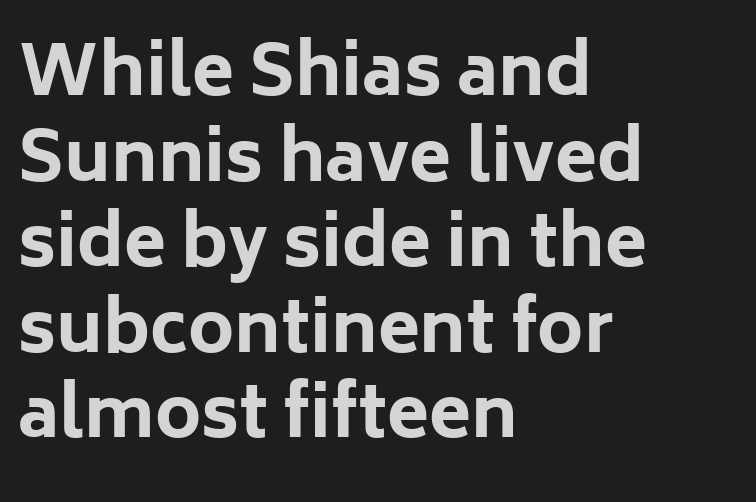
{"serif": "no", "italic": "no", "bold": "yes", "weight": "bold", "width": "normal", "stroke_contrast": "low", "x_height": "medium", "monospaced": "no", "underline": "no", "align": "left", "line_spacing_ratio": 1.24, "letter_spacing": "normal", "letter_spacing_em": 0.0, "glyph_px": 69}
